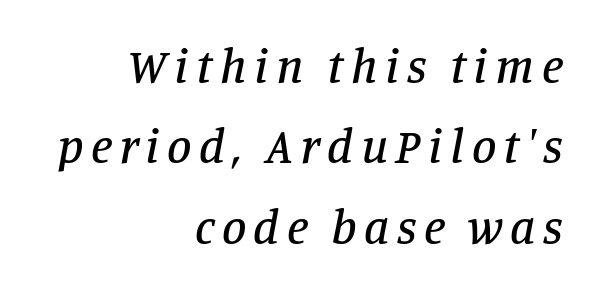
{"serif": "yes", "italic": "yes", "lean": "right", "slant_degrees": 11, "width": "normal", "stroke_contrast": "low", "x_height": "large", "monospaced": "no", "underline": "no", "align": "right", "line_spacing": "normal", "line_spacing_ratio": 1.64, "glyph_px": 49}
